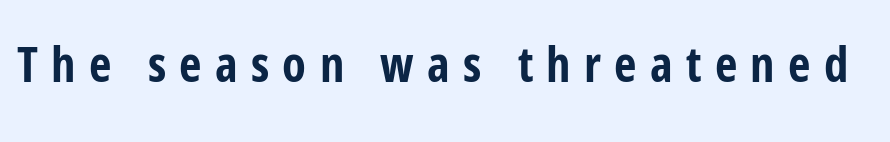
No feet cap the strokes, marking this as sans-serif type. Do the characters align in a grid? No, the font is proportional. Inter-character spacing is expanded well beyond the font's built-in metrics. This sample uses an upright cut, with every glyph sitting square on the baseline. Nobody drew a line under any word here. I'd describe the lettering as bold — thick and assertive.
